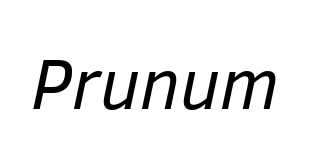
The image shows 72 px regular-weight type, italic (leaning right); set normal letter spacing, not underlined; low stroke contrast and a medium x-height.
